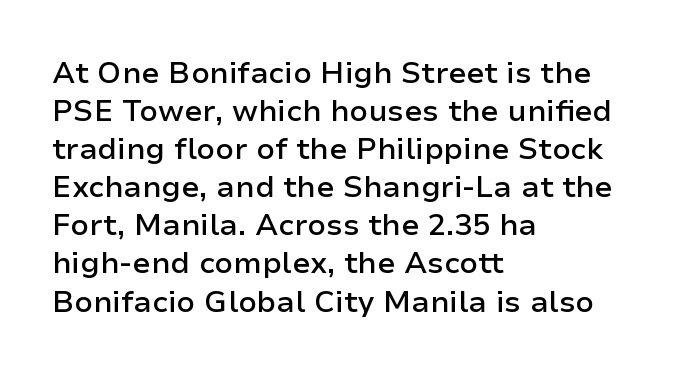
Q: Is the text bold? A: Semi-bold.
Q: Is the text italic (slanted)? A: No, it is upright.
Q: Is the typeface a serif or a sans-serif typeface? A: Sans-serif.
Q: Is the text underlined? A: No.
Q: How is the paragraph aligned? A: Left-aligned.
Q: Is the spacing between letters normal or unusually wide? A: Normal.
Q: Is the spacing between lines tight, normal or loose? A: Normal.
Q: Width (condensed, normal, or wide)? A: Normal.
Q: Stroke contrast? A: Low.
Q: x-height? A: Medium.
Q: Monospaced? A: No.
